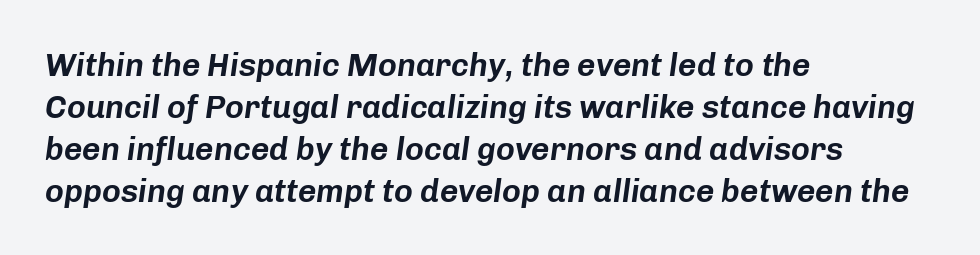
Q: Is the text italic (slanted)? A: Yes, it leans right by about 8 degrees.
Q: Is the text underlined? A: No.
Q: How is the paragraph aligned? A: Left-aligned.
Q: Is the spacing between letters normal or unusually wide? A: Normal.
Q: Is the spacing between lines tight, normal or loose? A: Normal.
Q: Width (condensed, normal, or wide)? A: Normal.
Q: Stroke contrast? A: Low.
Q: x-height? A: Medium.
Q: Monospaced? A: No.
